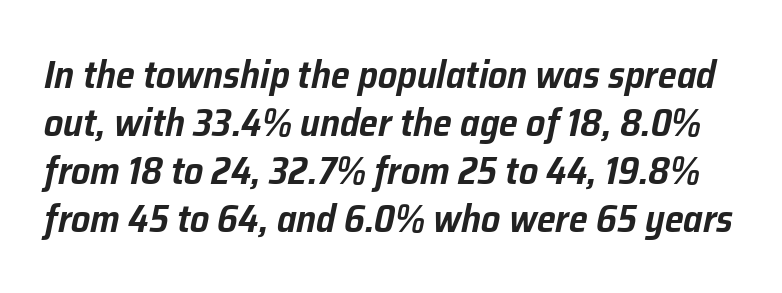
{"italic": "yes", "lean": "right", "slant_degrees": 12, "width": "normal", "stroke_contrast": "low", "x_height": "medium", "monospaced": "no", "underline": "no", "line_spacing": "normal", "line_spacing_ratio": 1.26, "letter_spacing": "normal", "letter_spacing_em": 0.0, "glyph_px": 38}
